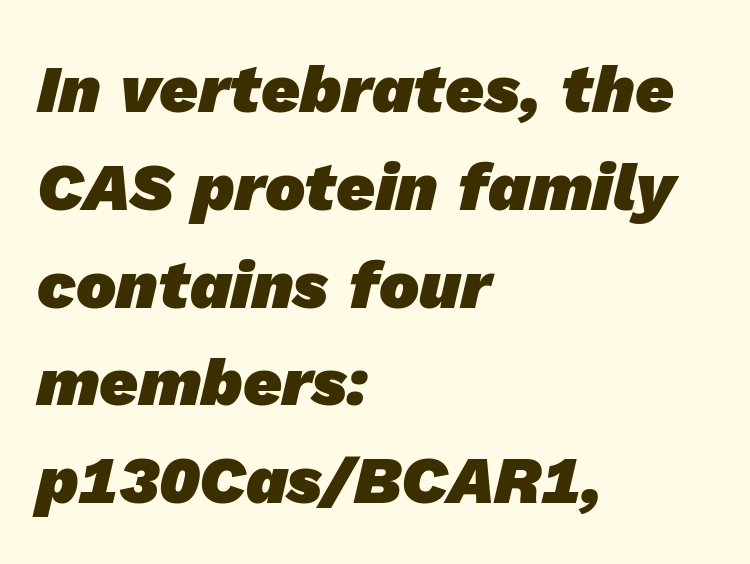
{"serif": "no", "bold": "yes", "weight": "heavy", "width": "normal", "stroke_contrast": "low", "x_height": "medium", "monospaced": "no", "underline": "no", "align": "left", "line_spacing": "normal", "line_spacing_ratio": 1.46, "letter_spacing": "normal", "letter_spacing_em": 0.0, "glyph_px": 67}
